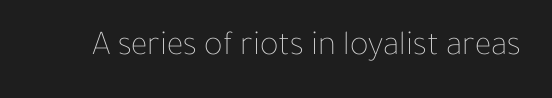
Q: Is the text bold? A: No.
Q: Is the text italic (slanted)? A: No, it is upright.
Q: Is the text underlined? A: No.
Q: Is the spacing between letters normal or unusually wide? A: Normal.
Q: Width (condensed, normal, or wide)? A: Normal.
Q: Stroke contrast? A: Low.
Q: x-height? A: Medium.
Q: Monospaced? A: No.
